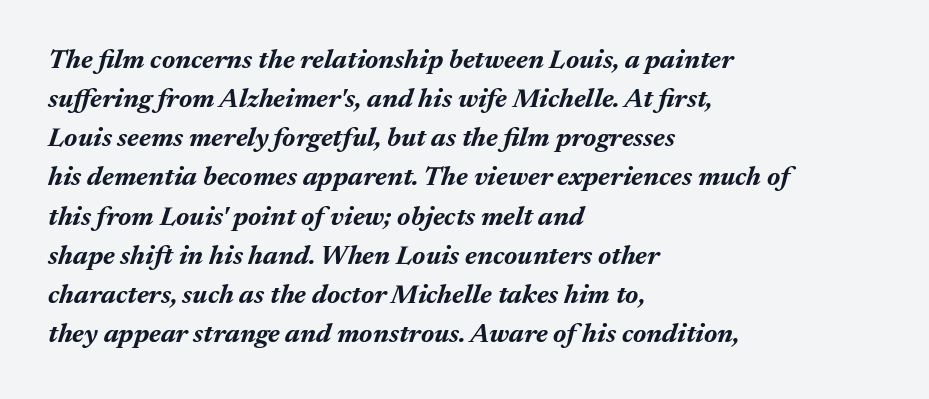
The image shows 27 px bold type, italic (leaning right); set left-aligned, normal line spacing (1.45x), normal letter spacing, not underlined.
